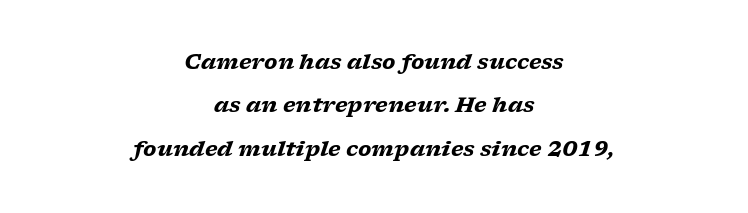
The image shows 21 px bold type, italic (leaning right); set centered, loose line spacing (2.06x), normal letter spacing, not underlined.
